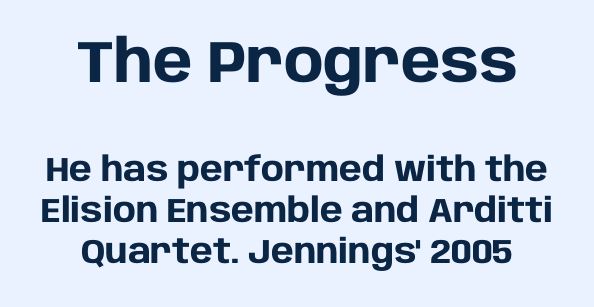
The type family on display is of the sans-serif kind. Nobody drew a line under any word here. Look at the stroke-to-counter ratio: heavy, a bold. Note: larger setting up top, smaller setting below.
